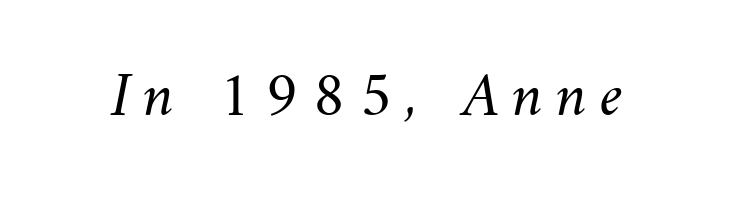
Q: Is the text bold? A: No.
Q: Is the text underlined? A: No.
Q: Is the spacing between letters normal or unusually wide? A: Unusually wide.
Q: Width (condensed, normal, or wide)? A: Normal.
Q: Stroke contrast? A: Medium.
Q: x-height? A: Small.
Q: Monospaced? A: No.
